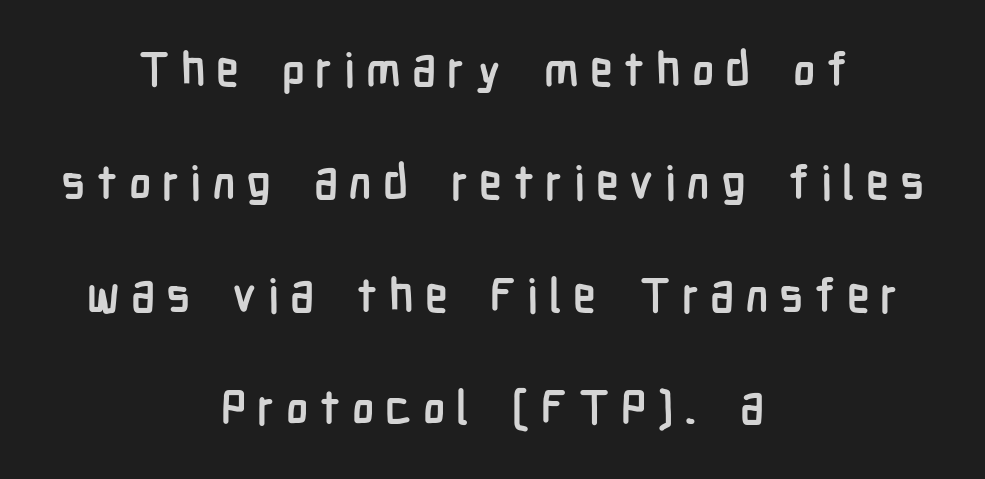
{"serif": "no", "italic": "no", "bold": "yes", "weight": "semibold", "width": "condensed", "stroke_contrast": "low", "x_height": "medium", "monospaced": "no", "underline": "no", "align": "center", "line_spacing": "loose", "line_spacing_ratio": 2.4, "letter_spacing": "wide", "letter_spacing_em": 0.23, "glyph_px": 47}
